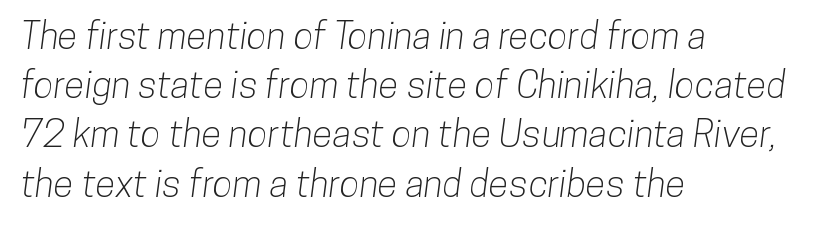
Q: Is the typeface a serif or a sans-serif typeface? A: Sans-serif.
Q: Is the text underlined? A: No.
Q: How is the paragraph aligned? A: Left-aligned.
Q: Is the spacing between letters normal or unusually wide? A: Normal.
Q: Is the spacing between lines tight, normal or loose? A: Normal.
Q: Width (condensed, normal, or wide)? A: Condensed.
Q: Stroke contrast? A: Low.
Q: x-height? A: Medium.
Q: Monospaced? A: No.
